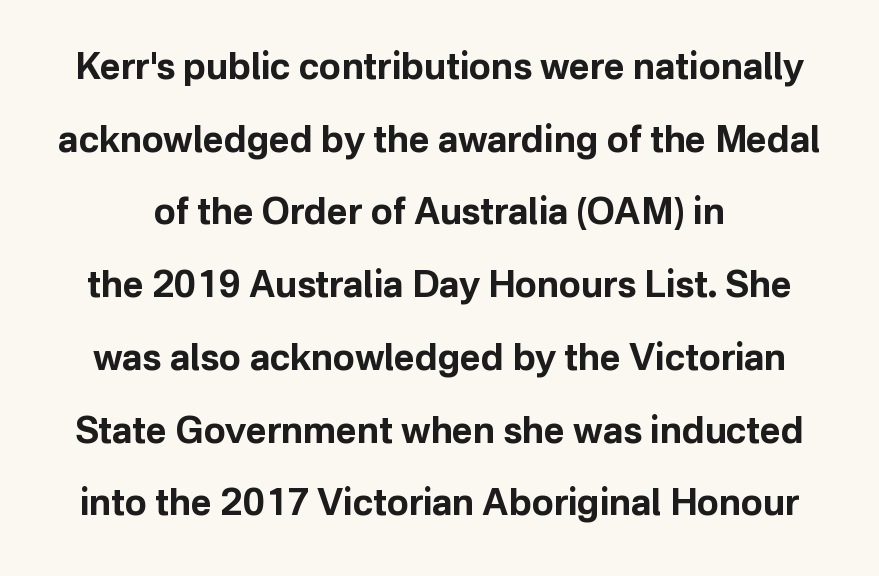
{"serif": "no", "italic": "no", "bold": "yes", "weight": "bold", "width": "normal", "stroke_contrast": "low", "x_height": "medium", "monospaced": "no", "underline": "no", "line_spacing": "loose", "line_spacing_ratio": 2.02, "letter_spacing": "normal", "letter_spacing_em": 0.0, "glyph_px": 36}
